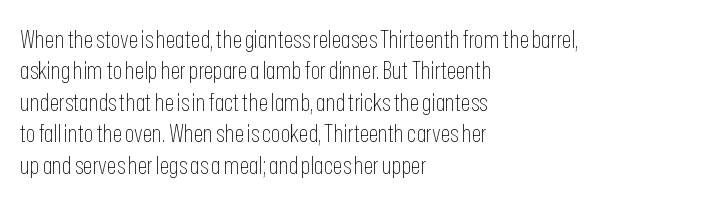
No letter is thick-stroked: the sample isn't bold. This is roman type, the default non-slanted kind. One glance says typical: line gaps are just what's usual. Plain, unruled lines of type. This sample is left-justified, so line endings fall wherever the words run out.
